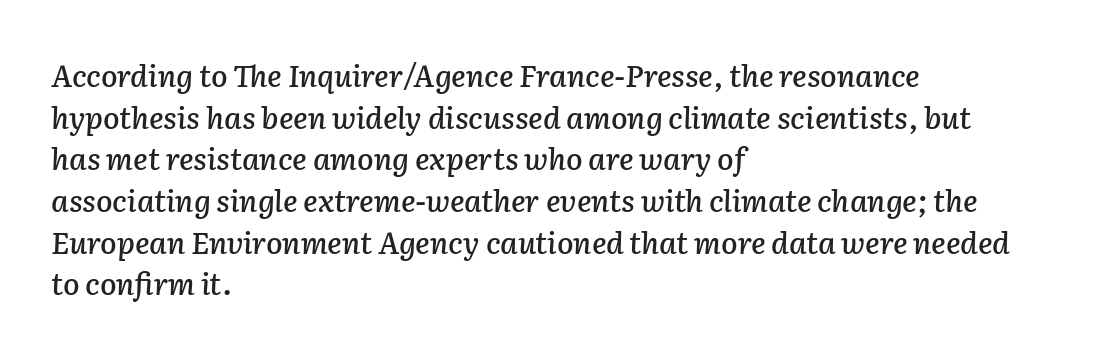
{"italic": "yes", "lean": "right", "slant_degrees": 2, "width": "normal", "stroke_contrast": "low", "x_height": "medium", "monospaced": "no", "underline": "no", "align": "left", "line_spacing": "normal", "line_spacing_ratio": 1.39, "letter_spacing": "normal", "letter_spacing_em": 0.0, "glyph_px": 30}
